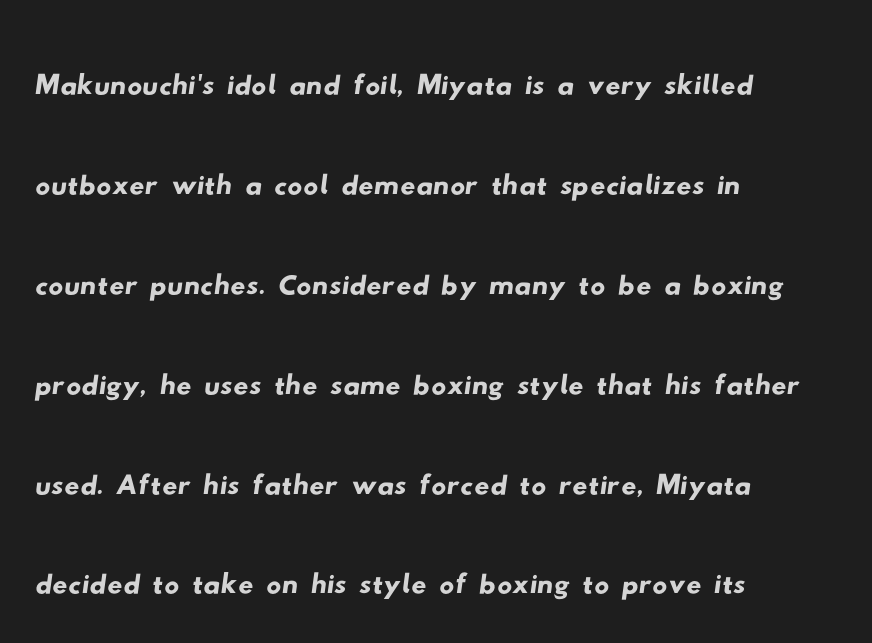
The image shows 74 px wide sans-serif type; set left-aligned, normal line spacing (1.35x), normal letter spacing, not underlined; low stroke contrast and a small x-height.
